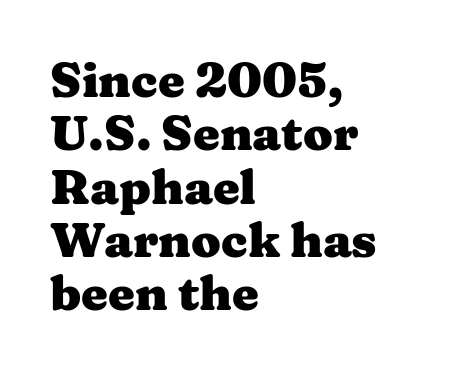
The image shows 48 px heavy, wide serif type, upright; set left-aligned, tight line spacing (1.11x), normal letter spacing, not underlined; medium stroke contrast and a medium x-height.
